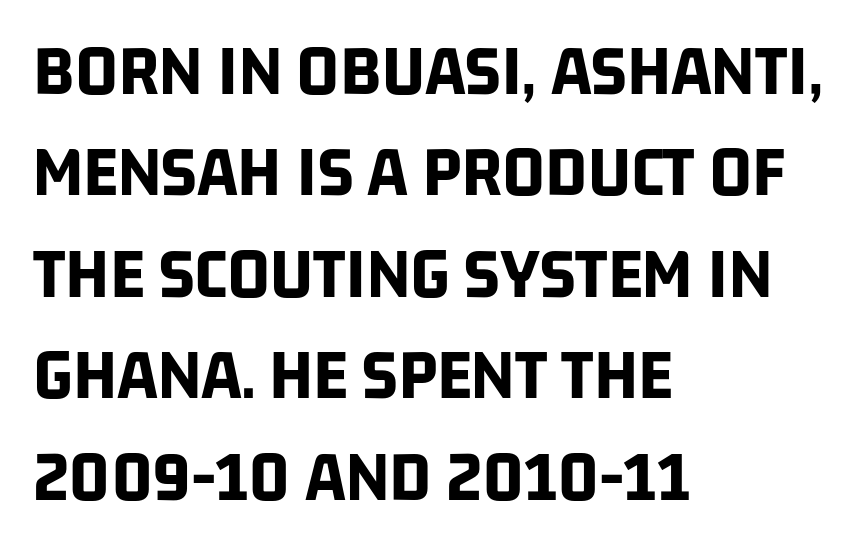
The image shows 74 px bold, condensed sans-serif type; set left-aligned, normal line spacing (1.37x), normal letter spacing, not underlined; low stroke contrast and a large x-height.
